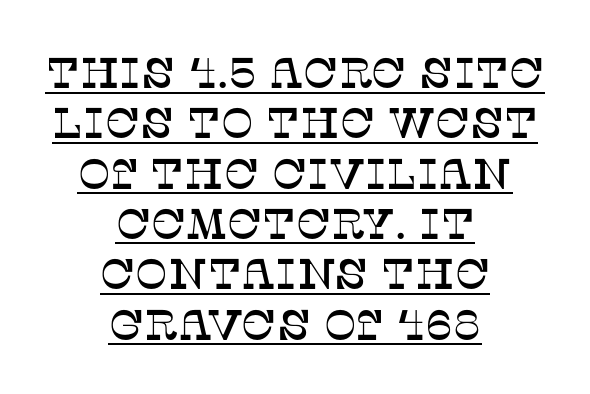
Q: Is the text italic (slanted)? A: No, it is upright.
Q: Is the typeface a serif or a sans-serif typeface? A: Serif.
Q: Is the text underlined? A: Yes.
Q: How is the paragraph aligned? A: Centered.
Q: Is the spacing between letters normal or unusually wide? A: Normal.
Q: Width (condensed, normal, or wide)? A: Normal.
Q: Stroke contrast? A: Low.
Q: x-height? A: Large.
Q: Monospaced? A: No.
